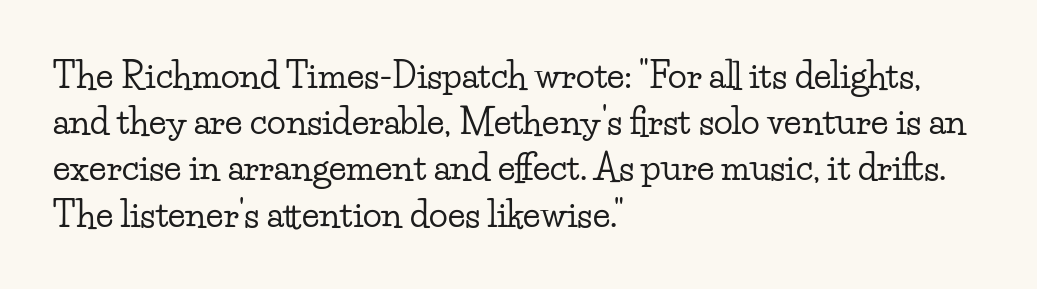
{"serif": "yes", "italic": "no", "width": "wide", "stroke_contrast": "low", "x_height": "small", "monospaced": "no", "underline": "no", "align": "left", "line_spacing": "normal", "line_spacing_ratio": 1.32, "letter_spacing": "normal", "letter_spacing_em": 0.0, "glyph_px": 35}
